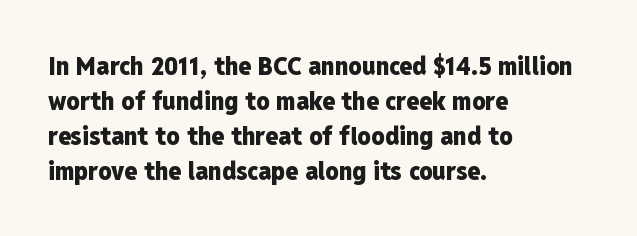
The baseline area is clear. The lines in this sample share a left origin and differ only in where they stop. The type is set solid horizontally, with unmodified tracking. Compared with typical paragraphs, the rows here are spaced about the same. Thick stems and heavy bowls — unmistakably bold. Ascenders rise straight up at ninety degrees.
